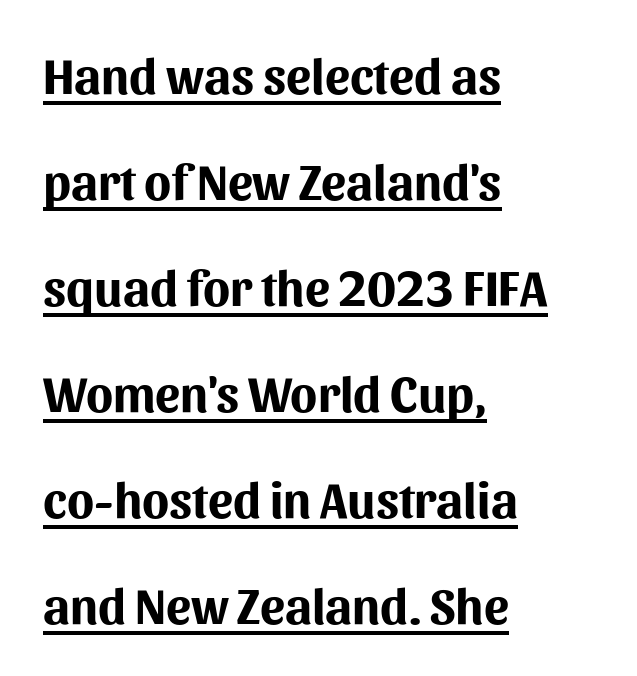
The image shows 50 px bold sans-serif type, upright; set left-aligned, loose line spacing (2.12x), normal letter spacing, underlined; medium stroke contrast and a medium x-height.
